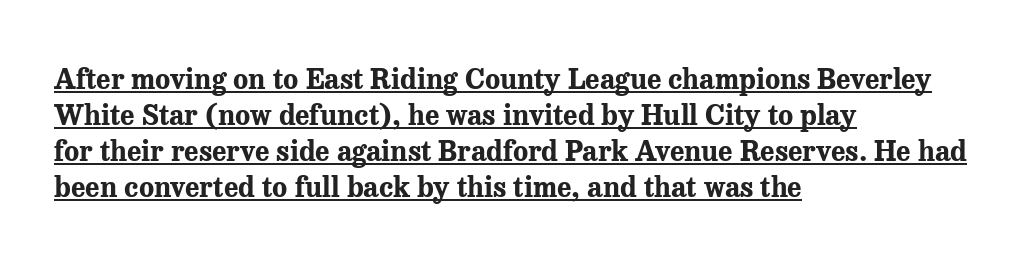
{"serif": "yes", "italic": "no", "bold": "yes", "weight": "bold", "width": "normal", "stroke_contrast": "medium", "x_height": "medium", "monospaced": "no", "underline": "yes", "align": "left", "line_spacing": "normal", "line_spacing_ratio": 1.29, "letter_spacing": "normal", "letter_spacing_em": 0.0, "glyph_px": 28}
